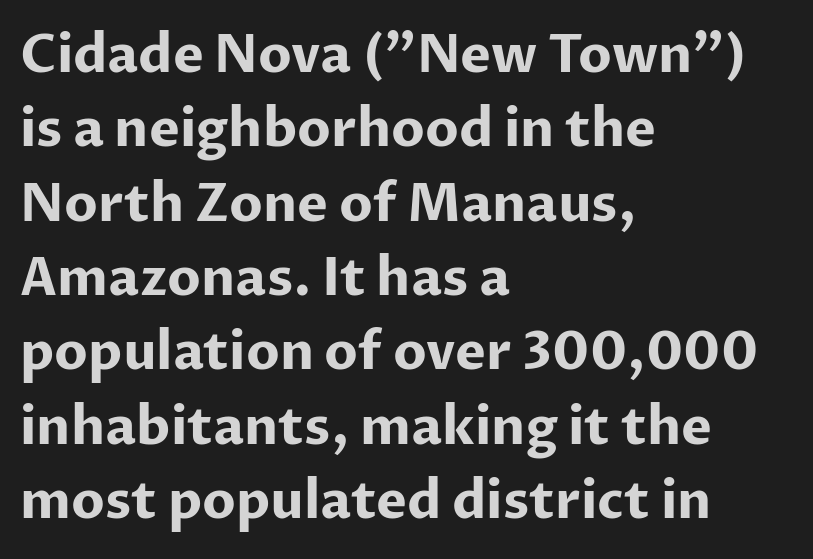
The image shows 52 px bold sans-serif type, upright; set left-aligned, normal line spacing (1.43x), normal letter spacing, not underlined; low stroke contrast and a medium x-height.
